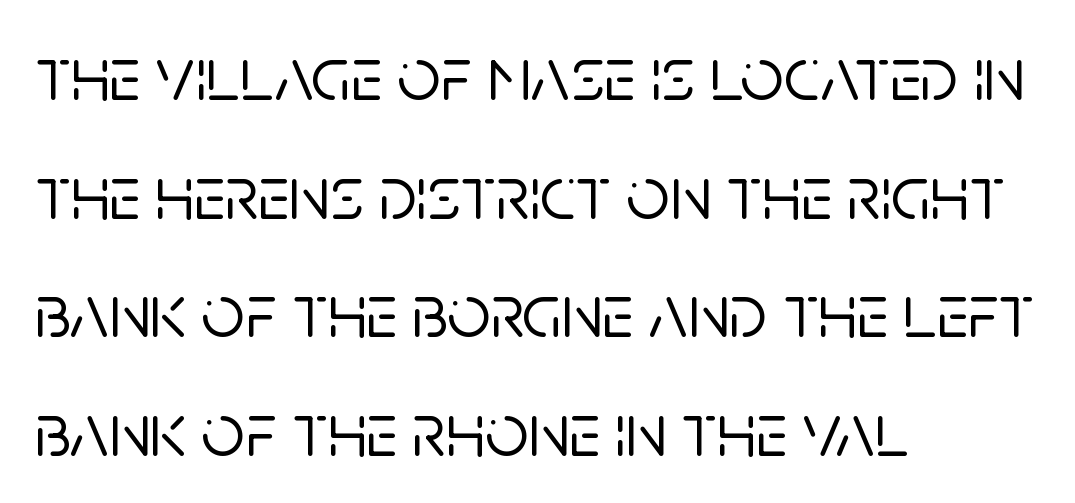
Q: Is the text italic (slanted)? A: No, it is upright.
Q: Is the typeface a serif or a sans-serif typeface? A: Sans-serif.
Q: Is the text underlined? A: No.
Q: How is the paragraph aligned? A: Left-aligned.
Q: Is the spacing between letters normal or unusually wide? A: Normal.
Q: Is the spacing between lines tight, normal or loose? A: Normal.
Q: Width (condensed, normal, or wide)? A: Normal.
Q: Stroke contrast? A: Low.
Q: x-height? A: Large.
Q: Monospaced? A: No.
